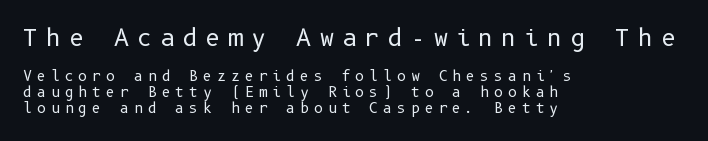
{"italic": "no", "bold": "no", "underline": "no", "align": "left", "line_spacing": "tight", "line_spacing_ratio": 1.13, "letter_spacing": "wide", "letter_spacing_em": 0.34, "larger_block": "first", "size_ratio": 1.64, "glyph_px": 23}
